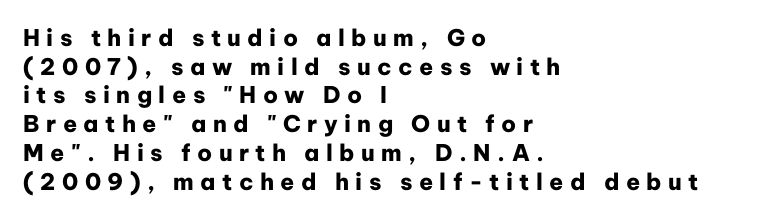
In CSS terms this would be text-align: left. Observe the wide spacing: letters keep a clear distance from each other. Caption: bold face, heavy strokes. Upright lettering throughout. A clean baseline with only descenders dipping below it.
